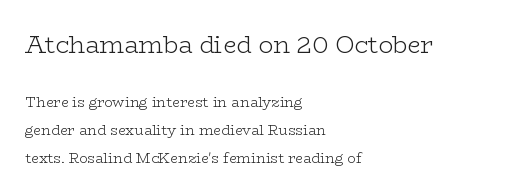
Q: Is the text bold? A: No.
Q: Is the text italic (slanted)? A: No, it is upright.
Q: Is the text underlined? A: No.
Q: How is the paragraph aligned? A: Left-aligned.
Q: Is the spacing between letters normal or unusually wide? A: Normal.
Q: Is the spacing between lines tight, normal or loose? A: Loose.
Q: Which block of text is set in a larger size, the first (top) or the second (bottom)? A: The first (top) one.
